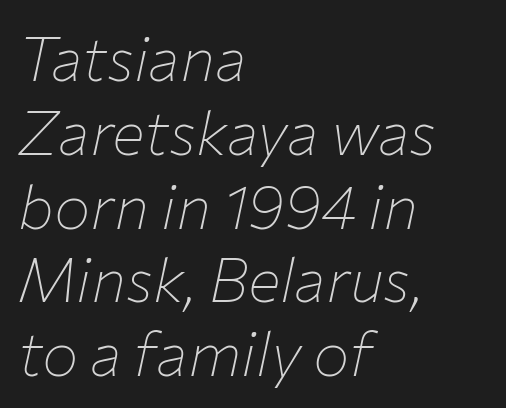
Q: Is the text bold? A: No.
Q: Is the text italic (slanted)? A: Yes, it leans right by about 12 degrees.
Q: Is the text underlined? A: No.
Q: How is the paragraph aligned? A: Left-aligned.
Q: Is the spacing between letters normal or unusually wide? A: Normal.
Q: Width (condensed, normal, or wide)? A: Normal.
Q: Stroke contrast? A: Low.
Q: x-height? A: Medium.
Q: Monospaced? A: No.
